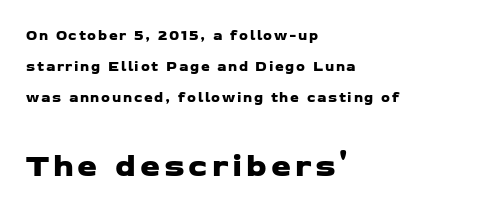
{"serif": "no", "width": "wide", "stroke_contrast": "low", "x_height": "medium", "monospaced": "no", "underline": "no", "align": "left", "line_spacing": "loose", "line_spacing_ratio": 2.22, "larger_block": "second", "size_ratio": 2.29, "glyph_px": 32}
